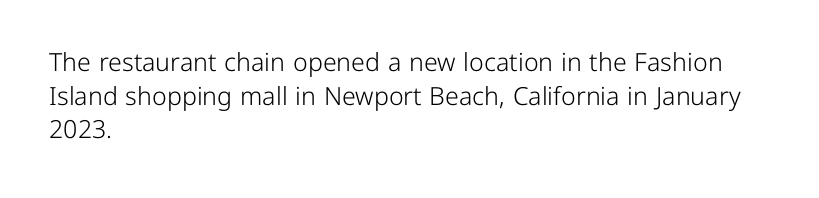
The image shows 25 px text type, upright; set left-aligned, normal line spacing (1.35x), normal letter spacing, not underlined.
